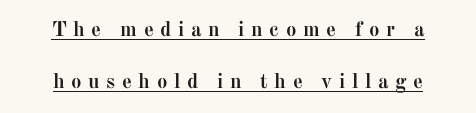
{"italic": "no", "bold": "yes", "underline": "yes", "line_spacing": "loose", "line_spacing_ratio": 2.47, "letter_spacing": "wide", "letter_spacing_em": 0.31, "glyph_px": 21}
